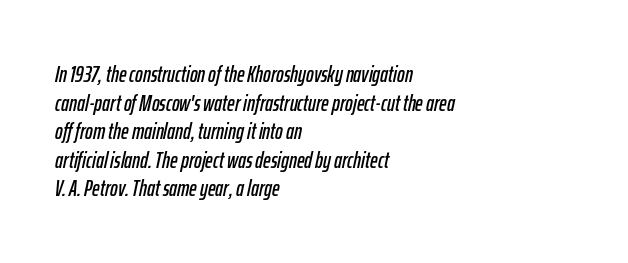
The image shows 23 px text type, italic (leaning right); set left-aligned, line spacing 1.24x, normal letter spacing, not underlined.
